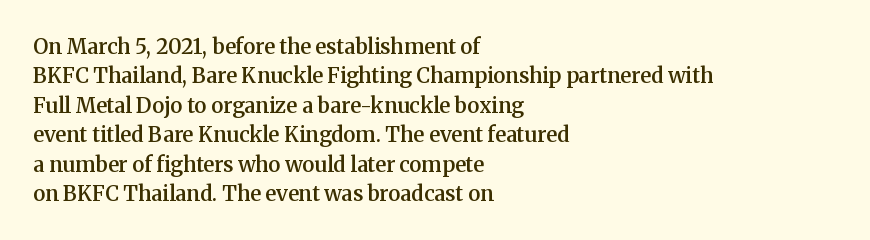
Q: Is the text bold? A: Semi-bold.
Q: Is the text italic (slanted)? A: No, it is upright.
Q: Is the text underlined? A: No.
Q: How is the paragraph aligned? A: Left-aligned.
Q: Is the spacing between letters normal or unusually wide? A: Normal.
Q: Is the spacing between lines tight, normal or loose? A: Normal.
